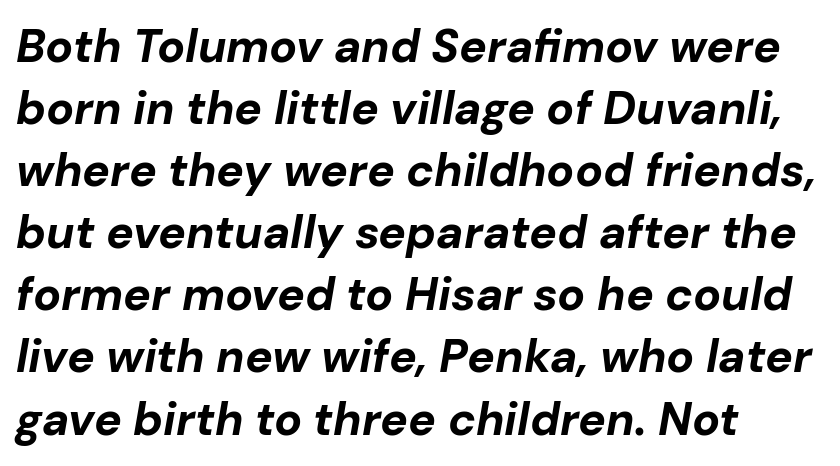
Q: Is the text bold? A: Yes.
Q: Is the text italic (slanted)? A: Yes, it leans right by about 10 degrees.
Q: Is the text underlined? A: No.
Q: How is the paragraph aligned? A: Left-aligned.
Q: Is the spacing between letters normal or unusually wide? A: Normal.
Q: Is the spacing between lines tight, normal or loose? A: Normal.
Q: Width (condensed, normal, or wide)? A: Normal.
Q: Stroke contrast? A: Low.
Q: x-height? A: Medium.
Q: Monospaced? A: No.
